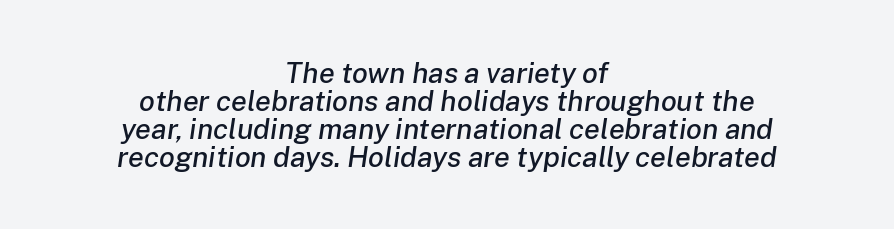
Q: Is the text italic (slanted)? A: Yes, it leans right by about 8 degrees.
Q: Is the text underlined? A: No.
Q: How is the paragraph aligned? A: Centered.
Q: Is the spacing between letters normal or unusually wide? A: Normal.
Q: Is the spacing between lines tight, normal or loose? A: Tight.
Q: Width (condensed, normal, or wide)? A: Normal.
Q: Stroke contrast? A: Low.
Q: x-height? A: Medium.
Q: Monospaced? A: No.
